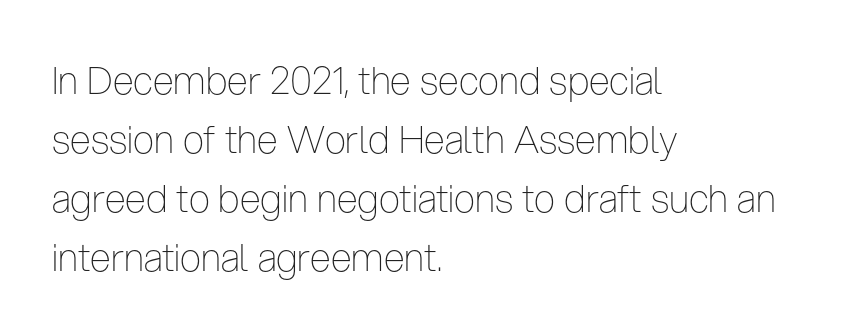
Q: Is the text bold? A: No.
Q: Is the text italic (slanted)? A: No, it is upright.
Q: Is the typeface a serif or a sans-serif typeface? A: Sans-serif.
Q: Is the text underlined? A: No.
Q: How is the paragraph aligned? A: Left-aligned.
Q: Is the spacing between letters normal or unusually wide? A: Normal.
Q: Is the spacing between lines tight, normal or loose? A: Normal.
Q: Width (condensed, normal, or wide)? A: Condensed.
Q: Stroke contrast? A: Low.
Q: x-height? A: Medium.
Q: Monospaced? A: No.
